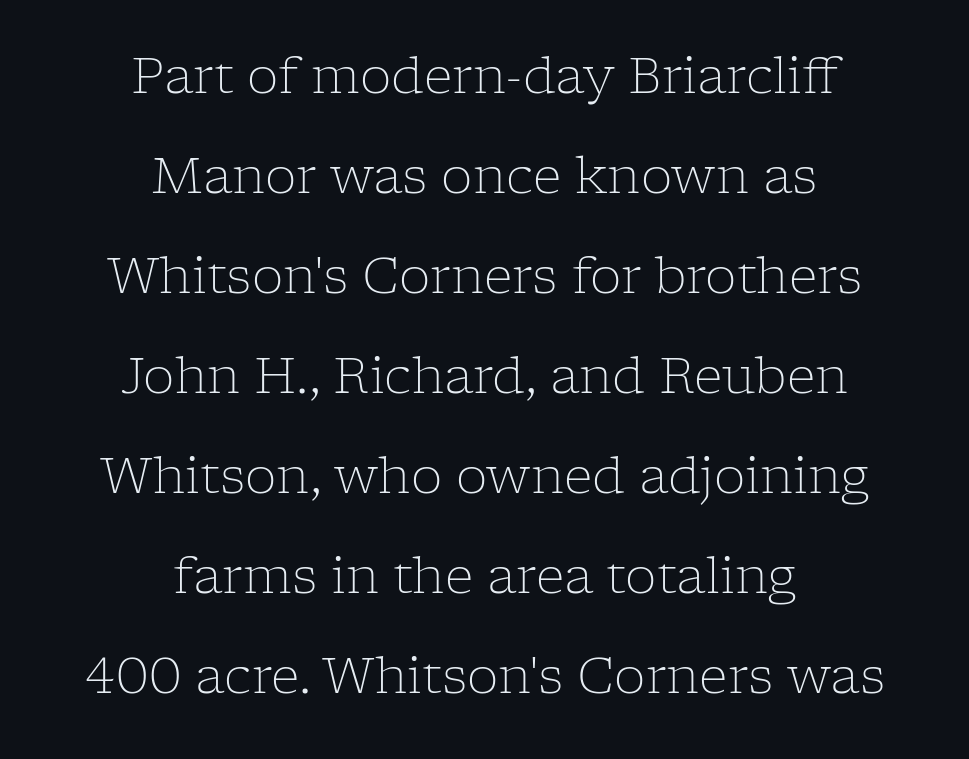
{"serif": "yes", "italic": "no", "bold": "no", "weight": "light", "width": "normal", "stroke_contrast": "low", "x_height": "medium", "monospaced": "no", "underline": "no", "align": "center", "line_spacing": "loose", "line_spacing_ratio": 2.0, "letter_spacing": "normal", "letter_spacing_em": 0.0, "glyph_px": 50}
